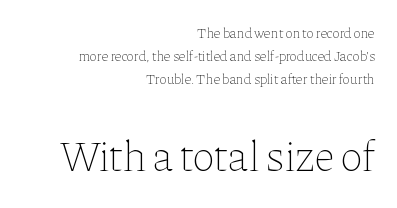
{"italic": "no", "bold": "no", "weight": "thin", "width": "normal", "stroke_contrast": "low", "x_height": "medium", "monospaced": "no", "underline": "no", "align": "right", "line_spacing": "normal", "line_spacing_ratio": 1.64, "letter_spacing": "normal", "letter_spacing_em": 0.0, "larger_block": "second", "size_ratio": 3.0, "glyph_px": 42}
